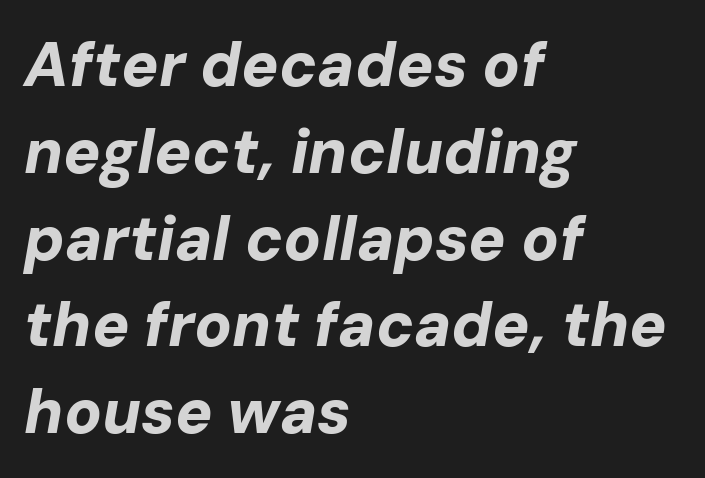
Notice how thick the strokes are: this is what a full bold looks like. One-word summary of the alignment: left. These lines keep a tight, regular rhythm from letter to letter. Anything drawn beneath the words? Only blank space. The axis of the letterforms is tilted away from vertical.
